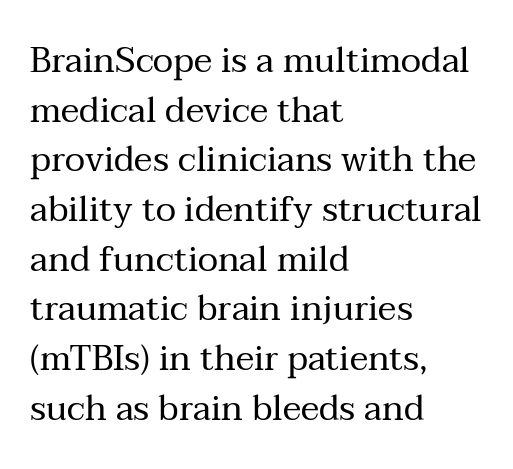
Plain, unruled lines of type. No heavy texture on the line: the type isn't bold. This block has exactly the height ordinary leading produces. Default kerning and tracking; the words read as compact shapes. Stroke terminals: seriffed.
